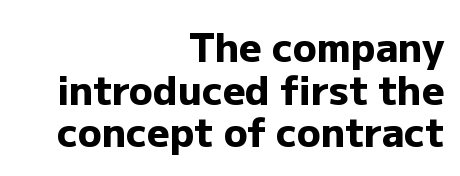
The passage shown is typeset with a sans-serif family. The passage shown is typed in a proportional face where columns would drift. The characters look thick and weighty, a clear bold. Reading down the block, your eye finds every line finishing at a fixed right position. Vertical spacing — tight. The specimen reads as upright at a glance.
